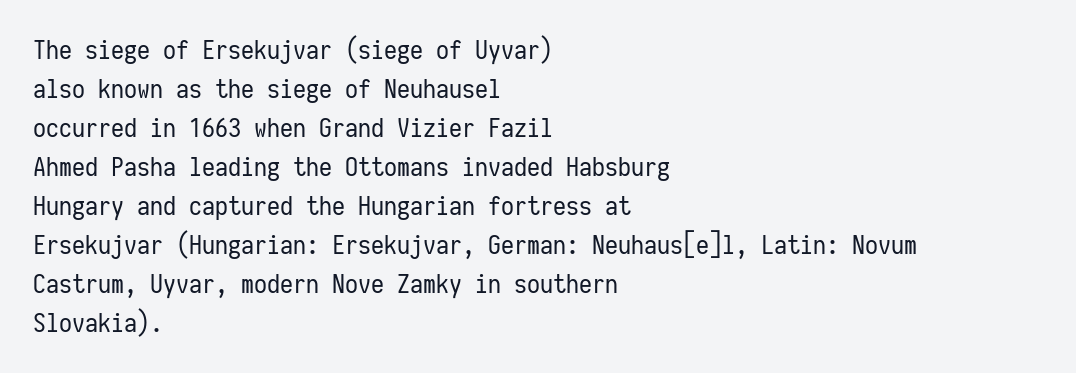
Each new line begins a customary step beneath the previous one. Students, note that the glyphs here touch the page at normal intervals. Letters rest on an invisible, unmarked baseline. Posture: upright roman.
